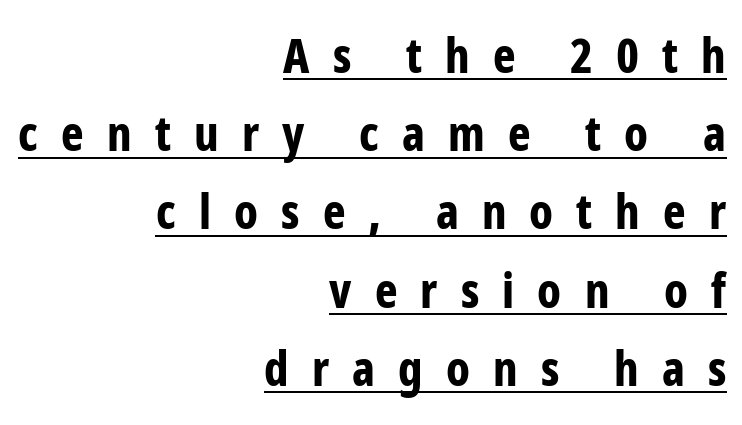
{"serif": "no", "italic": "no", "bold": "yes", "weight": "bold", "width": "condensed", "stroke_contrast": "low", "x_height": "medium", "monospaced": "no", "underline": "yes", "align": "right", "line_spacing": "normal", "line_spacing_ratio": 1.63, "letter_spacing": "wide", "letter_spacing_em": 0.48, "glyph_px": 48}
